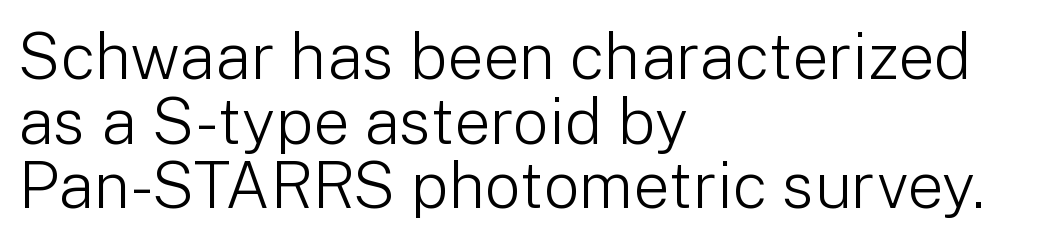
The image shows 64 px light sans-serif type, upright; set left-aligned, tight line spacing (1.01x), normal letter spacing, not underlined; low stroke contrast and a medium x-height.
